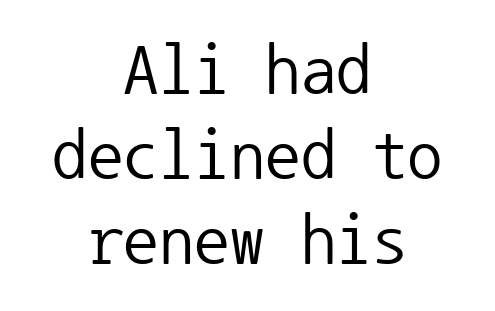
The image shows 71 px regular-weight sans-serif type, upright, monospaced; set centered, line spacing 1.2x, normal letter spacing, not underlined; low stroke contrast and a medium x-height.
